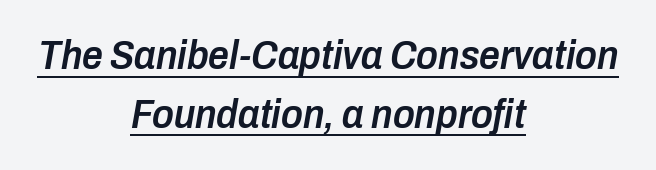
Q: Is the text bold? A: Semi-bold.
Q: Is the text italic (slanted)? A: Yes, it leans right by about 10 degrees.
Q: Is the text underlined? A: Yes.
Q: How is the paragraph aligned? A: Centered.
Q: Is the spacing between letters normal or unusually wide? A: Normal.
Q: Is the spacing between lines tight, normal or loose? A: Normal.
Q: Width (condensed, normal, or wide)? A: Condensed.
Q: Stroke contrast? A: Low.
Q: x-height? A: Medium.
Q: Monospaced? A: No.
